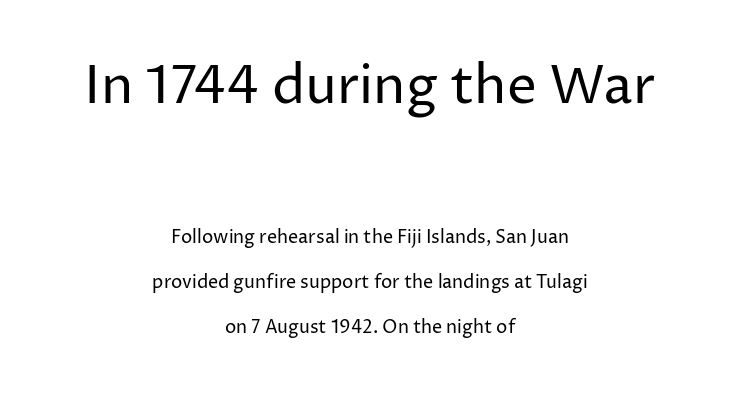
{"serif": "no", "italic": "no", "bold": "no", "weight": "regular", "width": "normal", "stroke_contrast": "low", "x_height": "medium", "monospaced": "no", "underline": "no", "align": "center", "line_spacing": "loose", "line_spacing_ratio": 2.49, "letter_spacing": "normal", "letter_spacing_em": 0.0, "larger_block": "first", "size_ratio": 2.94, "glyph_px": 53}
